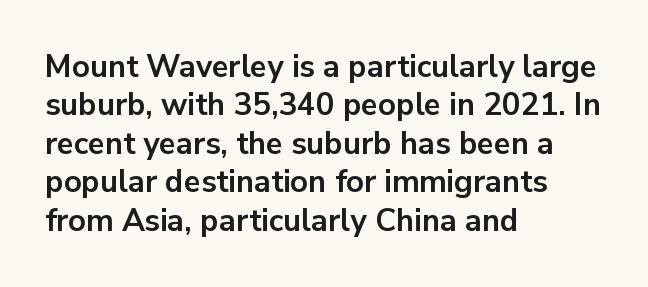
Q: Is the text bold? A: Yes.
Q: Is the text italic (slanted)? A: No, it is upright.
Q: Is the typeface a serif or a sans-serif typeface? A: Sans-serif.
Q: Is the text underlined? A: No.
Q: How is the paragraph aligned? A: Left-aligned.
Q: Is the spacing between letters normal or unusually wide? A: Normal.
Q: Width (condensed, normal, or wide)? A: Normal.
Q: Stroke contrast? A: Low.
Q: x-height? A: Medium.
Q: Monospaced? A: No.
